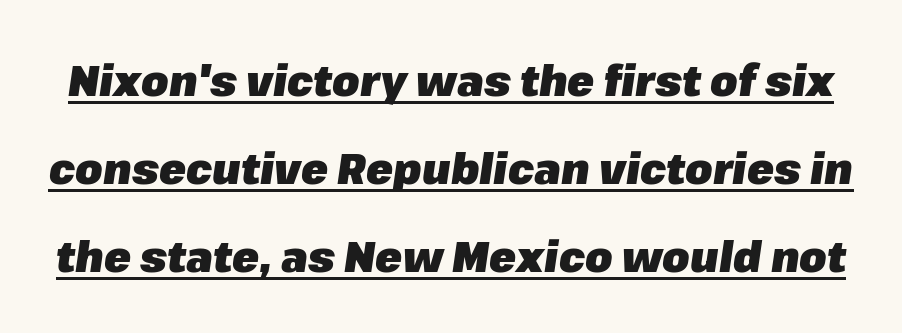
Compared with typical body copy, the letter spacing here is the same. The rendering uses natural spacing where letterforms have individual widths. Does a line run under the words? Yes, clearly. A great deal of white space separates one row of letters from the next. Yep, that's italic — everything's leaning.
